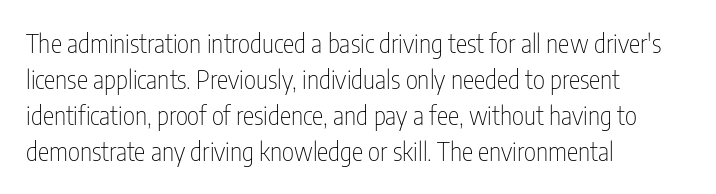
{"italic": "no", "bold": "no", "underline": "no", "align": "left", "line_spacing": "normal", "line_spacing_ratio": 1.39, "letter_spacing": "normal", "letter_spacing_em": 0.0, "glyph_px": 26}
